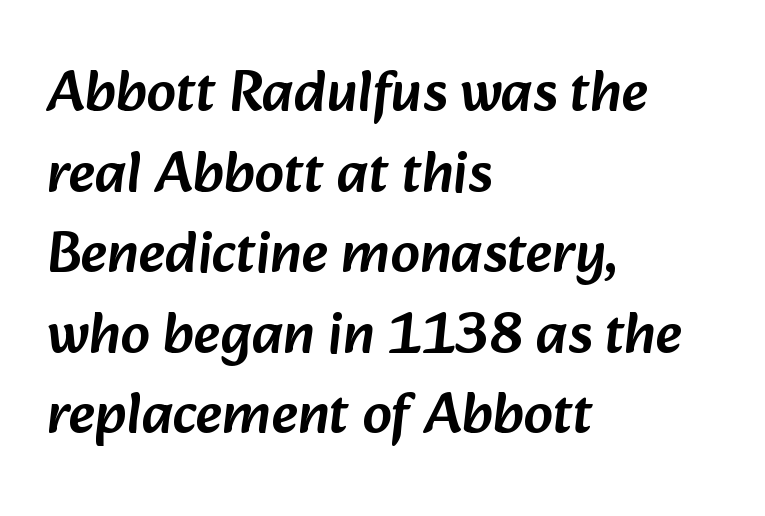
Q: Is the typeface a serif or a sans-serif typeface? A: Sans-serif.
Q: Is the text underlined? A: No.
Q: How is the paragraph aligned? A: Left-aligned.
Q: Is the spacing between letters normal or unusually wide? A: Normal.
Q: Is the spacing between lines tight, normal or loose? A: Normal.
Q: Width (condensed, normal, or wide)? A: Normal.
Q: Stroke contrast? A: Low.
Q: x-height? A: Medium.
Q: Monospaced? A: No.
